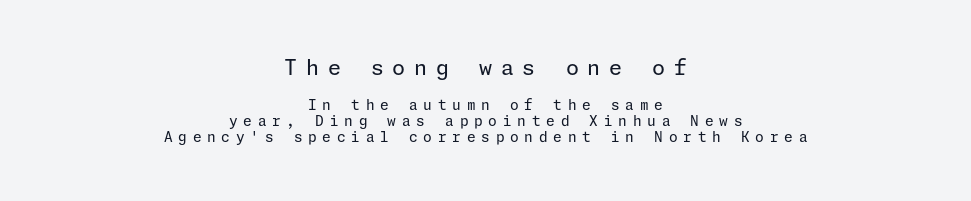
The image shows 21 px text type, upright; set centered, tight line spacing (1.15x), unusually wide letter spacing (+0.41 em), not underlined; the first (top) block is 1.5x larger.
